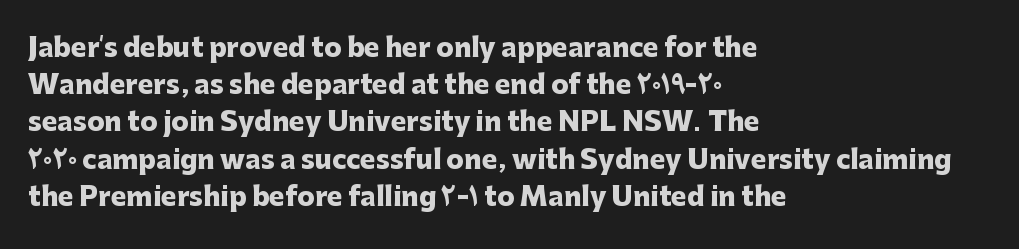
Notice how descenders clear the ascenders below comfortably — that's standard leading. Compared with an ordinary text face, these strokes are far heavier — a full bold. Compared with typical body copy, the letter spacing here is the same. Italic: no, the glyphs are upright roman. The rag falls on the right side of this text block. Descenders hang freely into open space.
